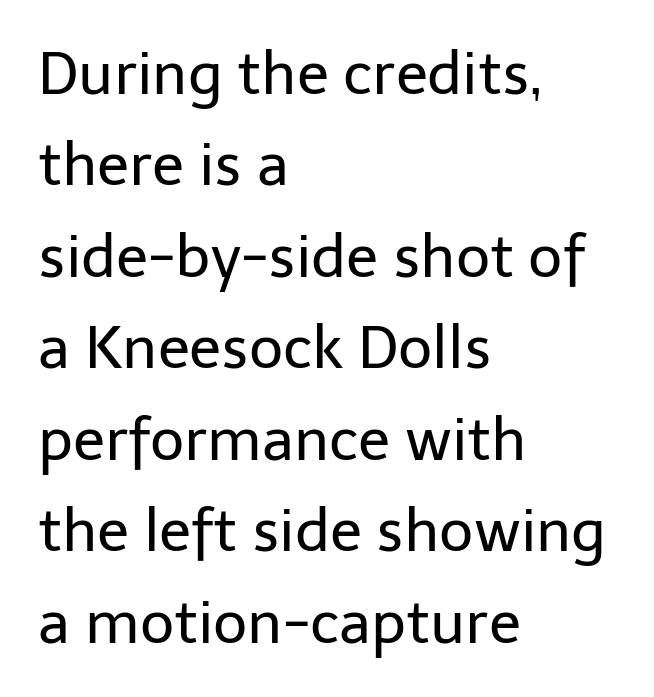
In terms of letterform style, serifs are entirely absent. Every character sits straight up, as roman type does. The tracking reads as untouched default to a designer's eye. Is the type heavy? It reads as light-to-regular instead. Do the characters align in a grid? No, the font is proportional. The lines in this sample share a left origin and differ only in where they stop.
